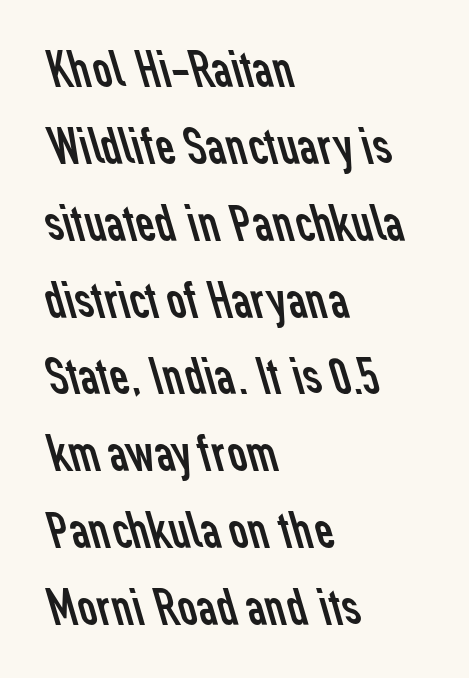
{"serif": "no", "bold": "no", "weight": "regular", "width": "normal", "stroke_contrast": "low", "x_height": "medium", "monospaced": "no", "underline": "no", "align": "left", "line_spacing": "normal", "line_spacing_ratio": 1.45, "letter_spacing": "normal", "letter_spacing_em": 0.0, "glyph_px": 53}
